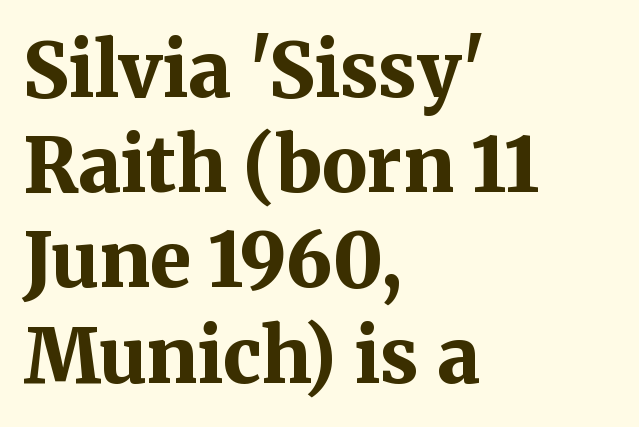
Q: Is the text bold? A: Yes.
Q: Is the text italic (slanted)? A: No, it is upright.
Q: Is the typeface a serif or a sans-serif typeface? A: Serif.
Q: Is the text underlined? A: No.
Q: How is the paragraph aligned? A: Left-aligned.
Q: Is the spacing between letters normal or unusually wide? A: Normal.
Q: Is the spacing between lines tight, normal or loose? A: Normal.
Q: Width (condensed, normal, or wide)? A: Normal.
Q: Stroke contrast? A: Medium.
Q: x-height? A: Medium.
Q: Monospaced? A: No.
